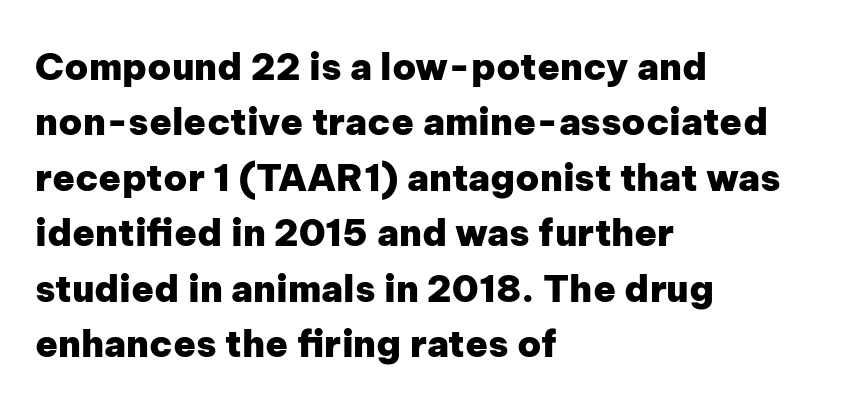
Q: Is the text bold? A: Yes.
Q: Is the text italic (slanted)? A: No, it is upright.
Q: Is the typeface a serif or a sans-serif typeface? A: Sans-serif.
Q: Is the text underlined? A: No.
Q: How is the paragraph aligned? A: Left-aligned.
Q: Is the spacing between letters normal or unusually wide? A: Normal.
Q: Is the spacing between lines tight, normal or loose? A: Normal.
Q: Width (condensed, normal, or wide)? A: Normal.
Q: Stroke contrast? A: Low.
Q: x-height? A: Medium.
Q: Monospaced? A: No.
